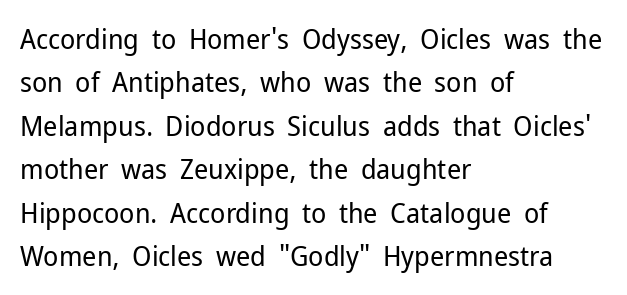
The characters are drawn with everyday or finer stroke widths. Teacher's note: observe the even left margin — that is flush-left alignment. Horizontal bands of white between lines are of average thickness. Unlike italic type, these characters show no tilt at all. Words float on clear page, feet unadorned. These lines are rendered in a variable-pitch font.
